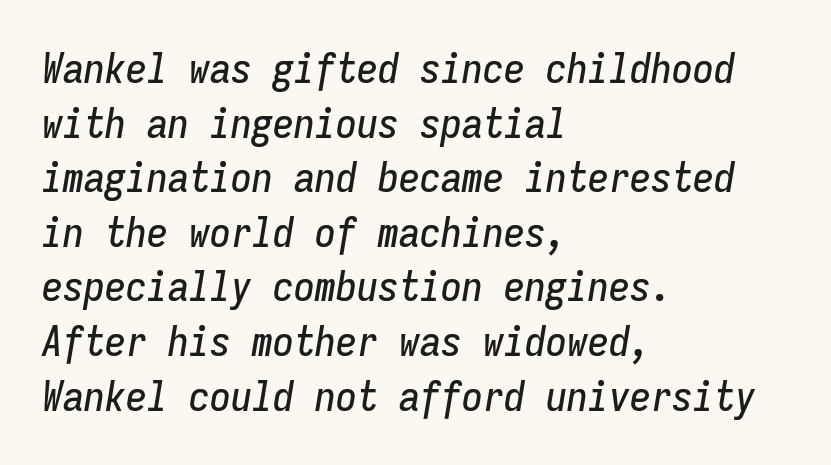
The image shows 42 px condensed type, italic (leaning right), monospaced; set left-aligned, normal line spacing (1.3x), normal letter spacing, not underlined; low stroke contrast and a medium x-height.
